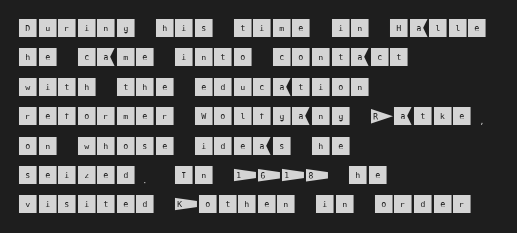
{"italic": "no", "underline": "no", "align": "left", "line_spacing": "normal", "line_spacing_ratio": 1.47, "letter_spacing": "normal", "letter_spacing_em": 0.0, "glyph_px": 20}
